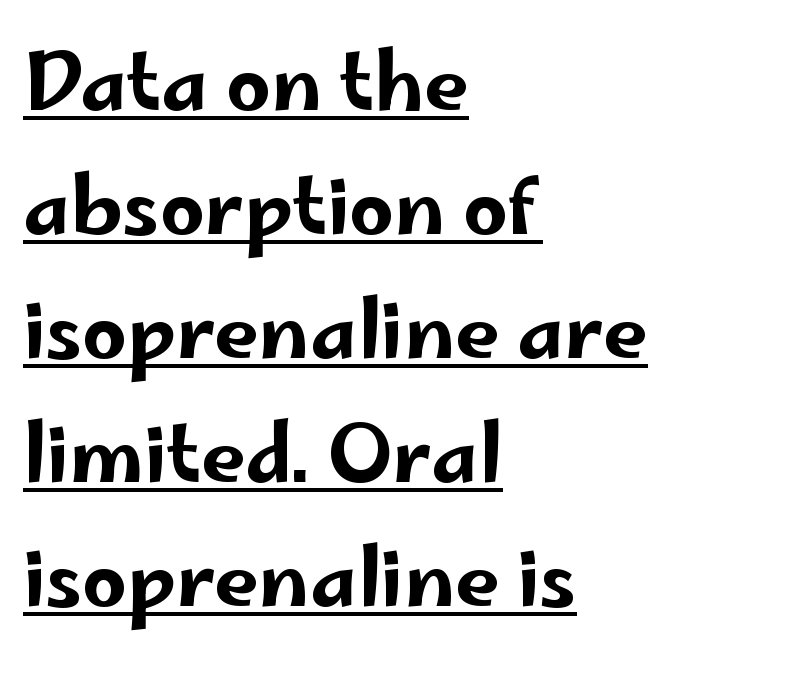
{"serif": "no", "italic": "no", "width": "wide", "stroke_contrast": "low", "x_height": "small", "monospaced": "no", "underline": "yes", "align": "left", "line_spacing": "normal", "line_spacing_ratio": 1.57, "letter_spacing": "normal", "letter_spacing_em": 0.0, "glyph_px": 79}
